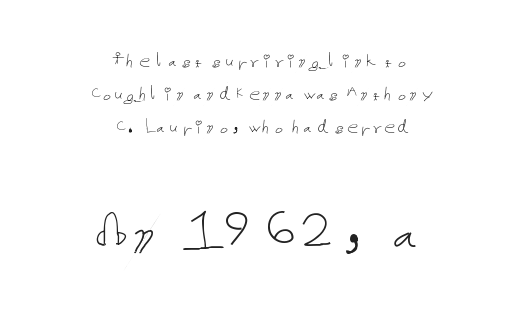
The image shows 67 px thin type, upright; set centered, normal line spacing (1.49x), normal letter spacing, not underlined; the second (bottom) block is 3.05x larger; low stroke contrast and a medium x-height.
